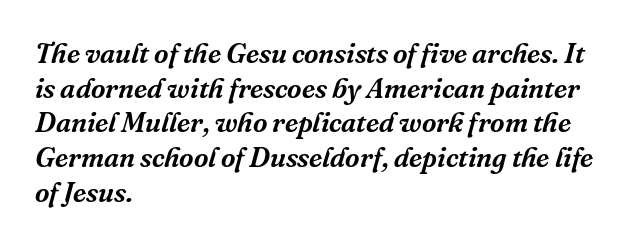
Varying glyph widths throughout — classic text-font behaviour. Short note: letters normally spaced. Glance below the letters and you will spot only blank space. The specimen reads as italic at a glance. Unlike a clean sans, this face finishes its strokes with serifs.
